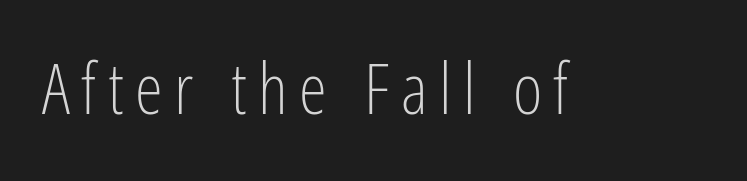
If you drew a line through each stem, it would be perfectly vertical. The strokes are not fattened; the text isn't bold. Think of a printed novel: that variable character pitch is what you see here. A clean baseline with only descenders dipping below it. A typesetter would label this face a sans.
